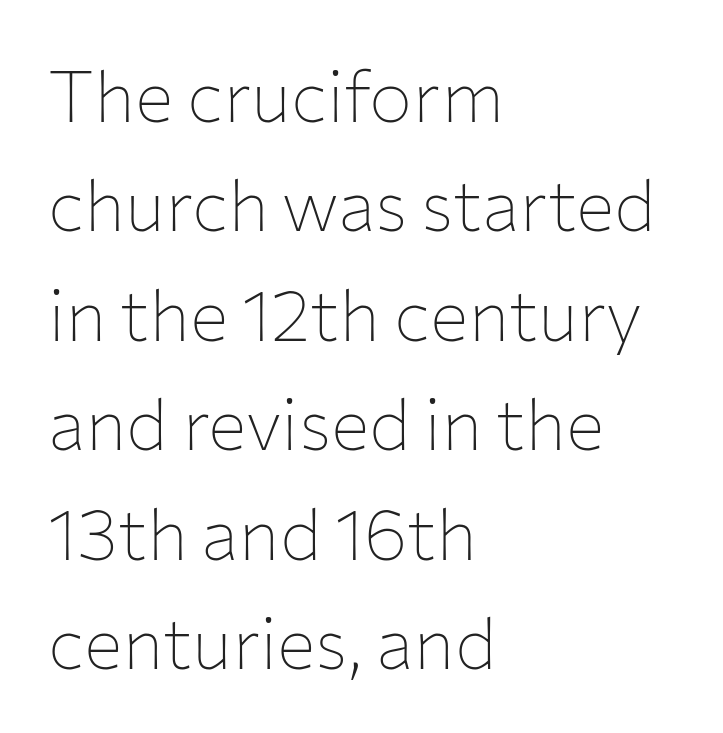
Q: Is the text bold? A: No.
Q: Is the text italic (slanted)? A: No, it is upright.
Q: Is the typeface a serif or a sans-serif typeface? A: Sans-serif.
Q: Is the text underlined? A: No.
Q: How is the paragraph aligned? A: Left-aligned.
Q: Is the spacing between letters normal or unusually wide? A: Normal.
Q: Is the spacing between lines tight, normal or loose? A: Normal.
Q: Width (condensed, normal, or wide)? A: Normal.
Q: Stroke contrast? A: Low.
Q: x-height? A: Medium.
Q: Monospaced? A: No.
